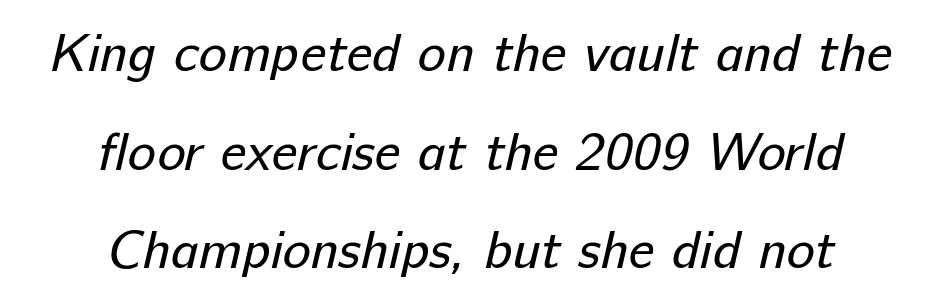
The image shows 53 px regular-weight sans-serif type; set centered, line spacing 1.86x, normal letter spacing, not underlined; low stroke contrast and a medium x-height.
